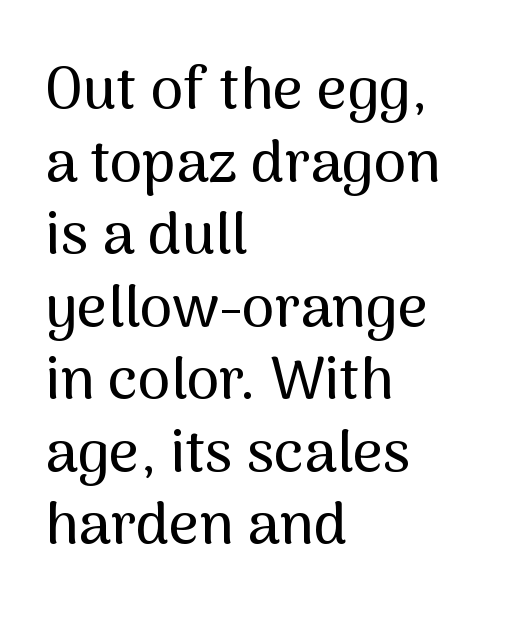
The space directly below the letters is spotless. Unlike italic type, these characters show no tilt at all. Observe the ordinary spacing: letters are neighbours, not strangers. Alignment: flush left. No feet cap the strokes, marking this as sans-serif type.
